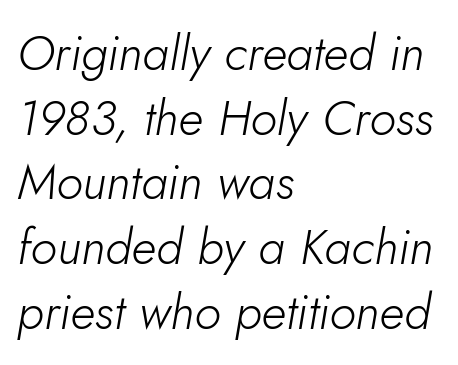
In terms of leading, this rendering sits right in the middle. The horizontal fit of the characters is conventional and even. The passage shown leans; its letterforms are oblique. Nobody drew a line under any word here.
